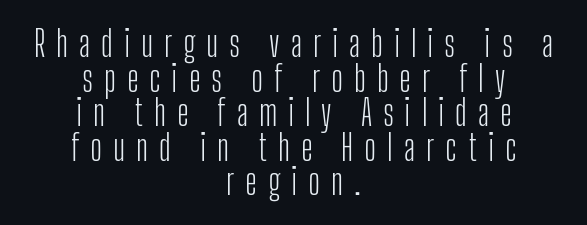
The image shows 36 px light, condensed sans-serif type, upright; set centered, tight line spacing (0.96x), unusually wide letter spacing (+0.3 em), not underlined; low stroke contrast and a medium x-height.
